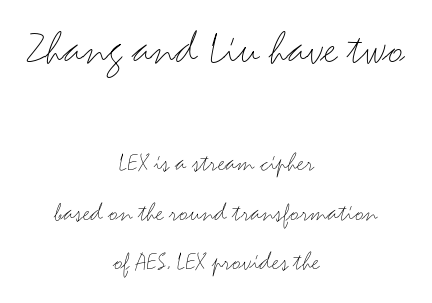
Q: Is the text bold? A: No.
Q: Is the text italic (slanted)? A: Yes.
Q: Is the typeface a serif or a sans-serif typeface? A: Sans-serif.
Q: Is the text underlined? A: No.
Q: How is the paragraph aligned? A: Centered.
Q: Is the spacing between letters normal or unusually wide? A: Normal.
Q: Which block of text is set in a larger size, the first (top) or the second (bottom)? A: The first (top) one.
Q: Width (condensed, normal, or wide)? A: Wide.
Q: Stroke contrast? A: Medium.
Q: x-height? A: Small.
Q: Monospaced? A: No.
